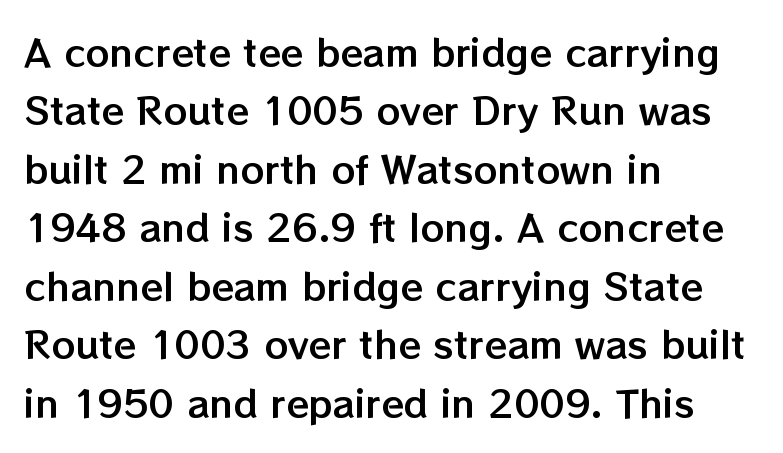
Q: Is the text italic (slanted)? A: No, it is upright.
Q: Is the text underlined? A: No.
Q: How is the paragraph aligned? A: Left-aligned.
Q: Is the spacing between letters normal or unusually wide? A: Normal.
Q: Is the spacing between lines tight, normal or loose? A: Normal.
Q: Width (condensed, normal, or wide)? A: Normal.
Q: Stroke contrast? A: Low.
Q: x-height? A: Medium.
Q: Monospaced? A: No.
